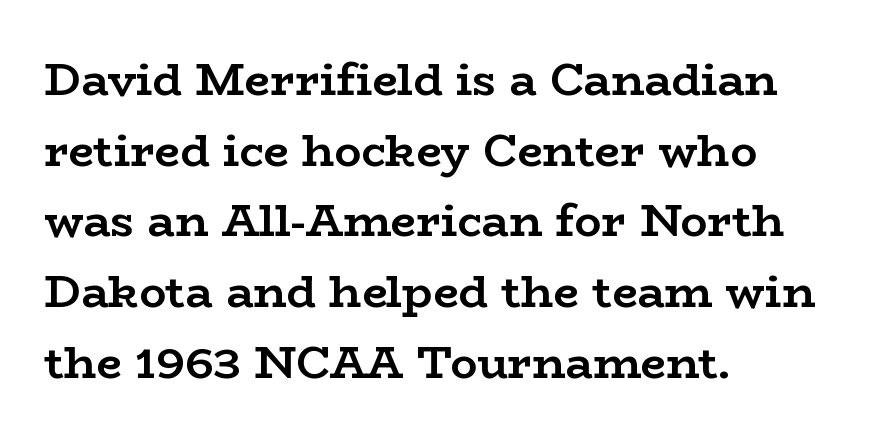
{"serif": "yes", "italic": "no", "bold": "yes", "weight": "semibold", "width": "wide", "stroke_contrast": "low", "x_height": "medium", "monospaced": "no", "underline": "no", "align": "left", "line_spacing": "normal", "line_spacing_ratio": 1.57, "letter_spacing": "normal", "letter_spacing_em": 0.0, "glyph_px": 45}
